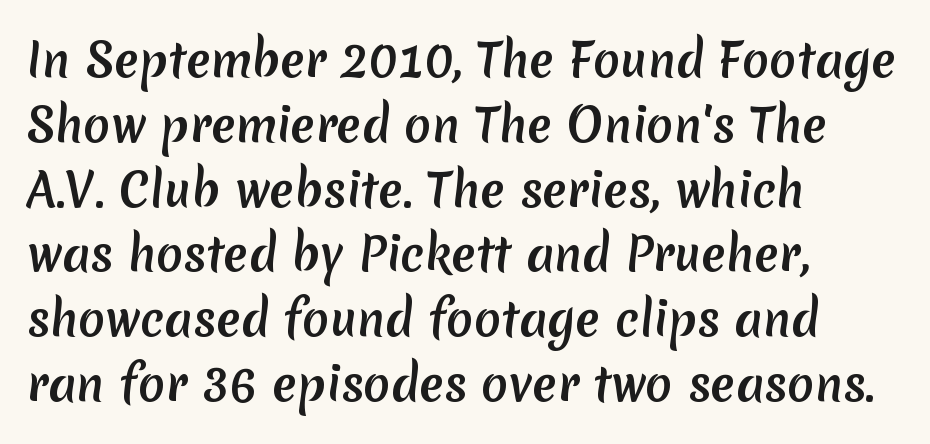
Q: Is the typeface a serif or a sans-serif typeface? A: Sans-serif.
Q: Is the text underlined? A: No.
Q: How is the paragraph aligned? A: Left-aligned.
Q: Is the spacing between letters normal or unusually wide? A: Normal.
Q: Is the spacing between lines tight, normal or loose? A: Normal.
Q: Width (condensed, normal, or wide)? A: Normal.
Q: Stroke contrast? A: Medium.
Q: x-height? A: Medium.
Q: Monospaced? A: No.
